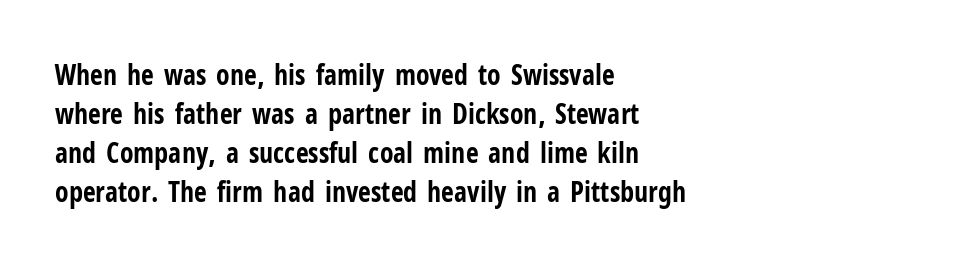
The image shows 28 px bold, condensed sans-serif type, upright; set left-aligned, normal line spacing (1.39x), normal letter spacing, not underlined; low stroke contrast and a medium x-height.
